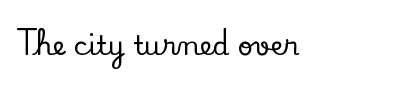
Q: Is the text italic (slanted)? A: No, it is upright.
Q: Is the text underlined? A: No.
Q: Is the spacing between letters normal or unusually wide? A: Normal.
